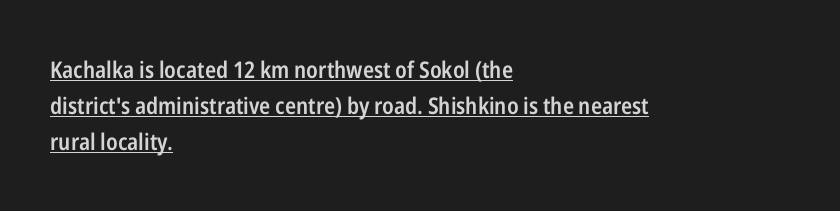
Q: Is the text bold? A: Semi-bold.
Q: Is the text italic (slanted)? A: No, it is upright.
Q: Is the text underlined? A: Yes.
Q: How is the paragraph aligned? A: Left-aligned.
Q: Is the spacing between letters normal or unusually wide? A: Normal.
Q: Is the spacing between lines tight, normal or loose? A: Normal.
